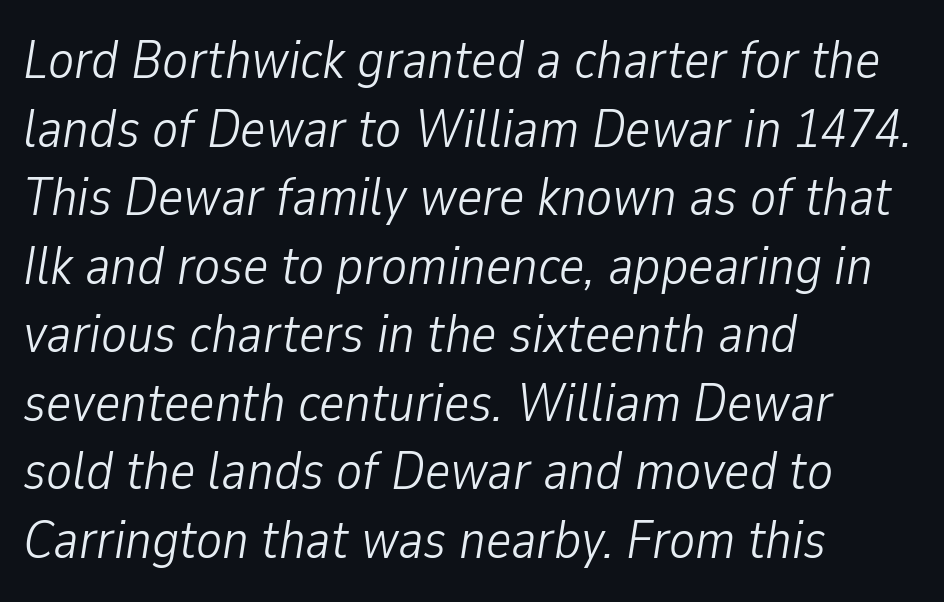
The image shows 54 px light, condensed type, italic (leaning right); set left-aligned, normal line spacing (1.27x), normal letter spacing, not underlined; low stroke contrast and a medium x-height.
